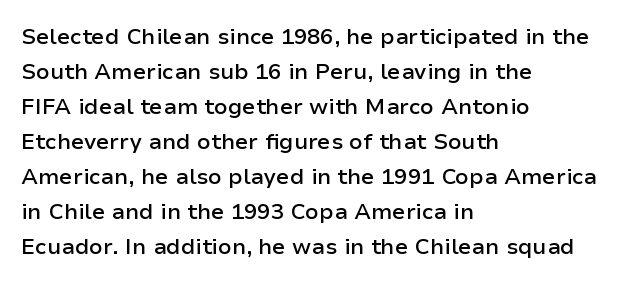
Rows of type keep a routine distance in the vertical direction. Tracking here is standard; glyphs follow each other at the usual distance. Ascenders rise straight up at ninety degrees. A fair bit of extra ink — the face is semibold, not bold.
